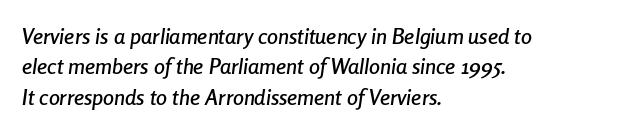
These lines were composed using italics. Successive baselines arrive at the customary interval. The gaps between neighbouring characters are ordinary and unremarkable. Decoration check: the copy has no underline. Is the block centered? No — it sits flush against the left margin.
